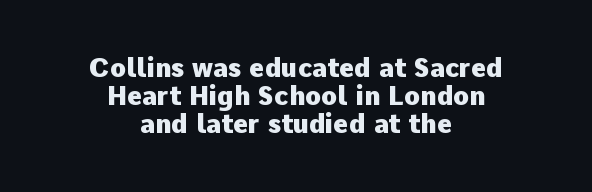
The face used here has the dense, thick strokes of a bold. The typography opts for an upright posture over an oblique one. Descender tails drop into unmarked territory. The setting favours the middle, as headings and verse often do. Horizontal bands of white between lines are thin slivers. Compared with typical body copy, the letter spacing here is the same.
